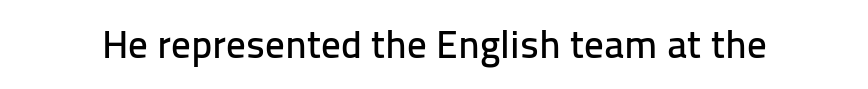
Q: Is the text italic (slanted)? A: No, it is upright.
Q: Is the typeface a serif or a sans-serif typeface? A: Sans-serif.
Q: Is the text underlined? A: No.
Q: Is the spacing between letters normal or unusually wide? A: Normal.
Q: Width (condensed, normal, or wide)? A: Normal.
Q: Stroke contrast? A: Low.
Q: x-height? A: Medium.
Q: Monospaced? A: No.
